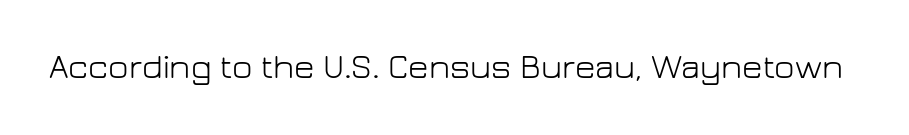
A typesetter would label this face a sans. A roman cut, with each character standing at attention. Type without underlining. Proportional: the letters do not fall into vertical columns. The characters are drawn with everyday or finer stroke widths.
